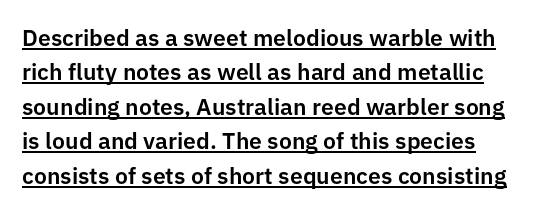
The image shows 23 px text type, upright; set normal line spacing (1.5x), normal letter spacing, underlined.
